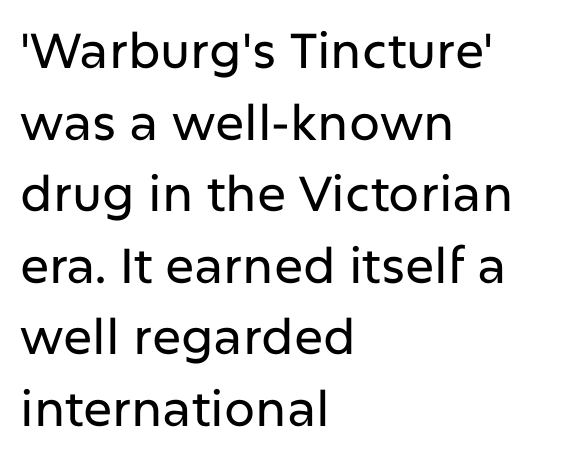
Notice how descenders clear the ascenders below comfortably — that's standard leading. The paragraph has a hard left edge and a soft right edge. Descenders hang freely into open space. A roman cut, with each character standing at attention. Caption: standard tracking, unaltered. Are there feet on the stems? There aren't — it's a sans.
